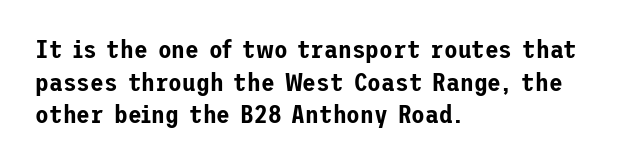
{"italic": "no", "underline": "no", "align": "left", "line_spacing": "normal", "line_spacing_ratio": 1.31, "letter_spacing": "normal", "letter_spacing_em": 0.0, "glyph_px": 25}
